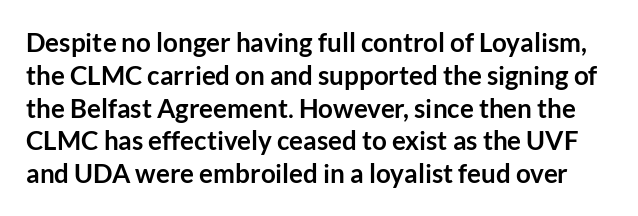
Q: Is the text bold? A: Yes.
Q: Is the text italic (slanted)? A: No, it is upright.
Q: Is the text underlined? A: No.
Q: Is the spacing between letters normal or unusually wide? A: Normal.
Q: Is the spacing between lines tight, normal or loose? A: Normal.
